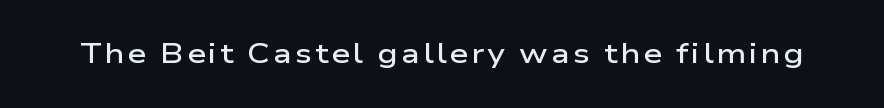
{"italic": "no", "bold": "semi", "underline": "no", "glyph_px": 27}
